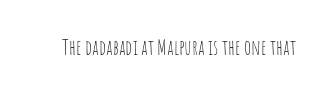
{"italic": "no", "bold": "no", "underline": "no", "letter_spacing": "normal", "letter_spacing_em": 0.0, "glyph_px": 21}
